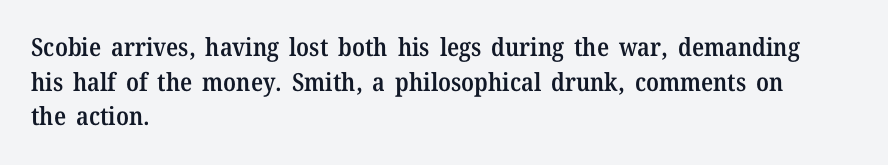
{"italic": "no", "bold": "semi", "underline": "no", "align": "left", "line_spacing": "normal", "line_spacing_ratio": 1.39, "letter_spacing": "normal", "letter_spacing_em": 0.0, "glyph_px": 25}
